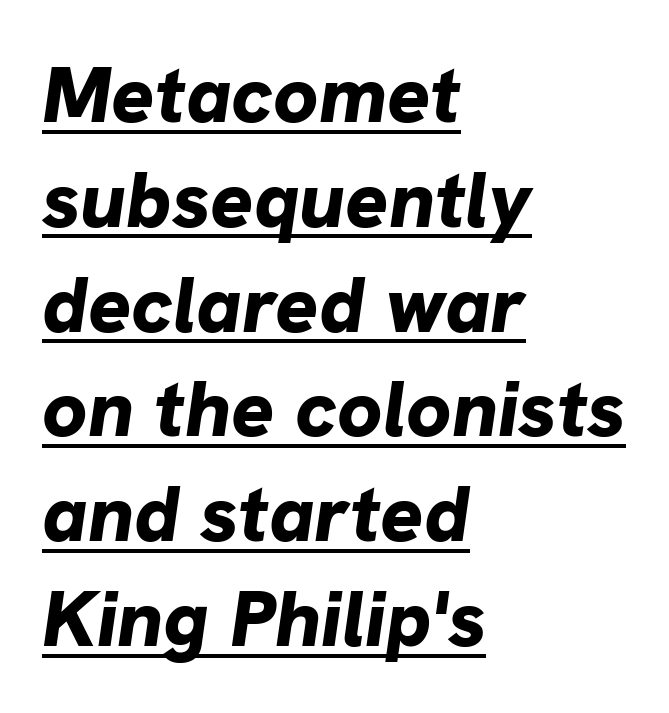
{"italic": "yes", "lean": "right", "slant_degrees": 8, "bold": "yes", "weight": "bold", "width": "normal", "stroke_contrast": "low", "x_height": "medium", "monospaced": "no", "underline": "yes", "align": "left", "line_spacing": "normal", "line_spacing_ratio": 1.31, "letter_spacing": "normal", "letter_spacing_em": 0.0, "glyph_px": 80}
